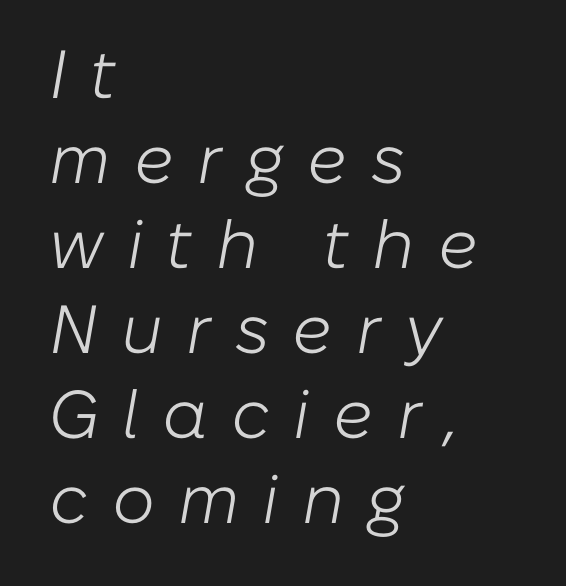
The image shows 68 px light type, italic (leaning right); set left-aligned, normal line spacing (1.25x), unusually wide letter spacing (+0.34 em), not underlined; low stroke contrast and a medium x-height.
